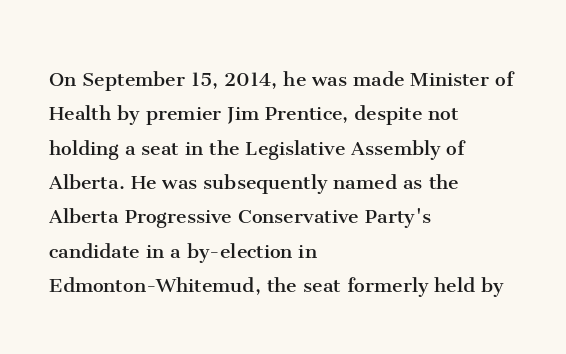
Q: Is the text bold? A: No.
Q: Is the text italic (slanted)? A: No, it is upright.
Q: Is the text underlined? A: No.
Q: How is the paragraph aligned? A: Left-aligned.
Q: Is the spacing between letters normal or unusually wide? A: Normal.
Q: Is the spacing between lines tight, normal or loose? A: Normal.
